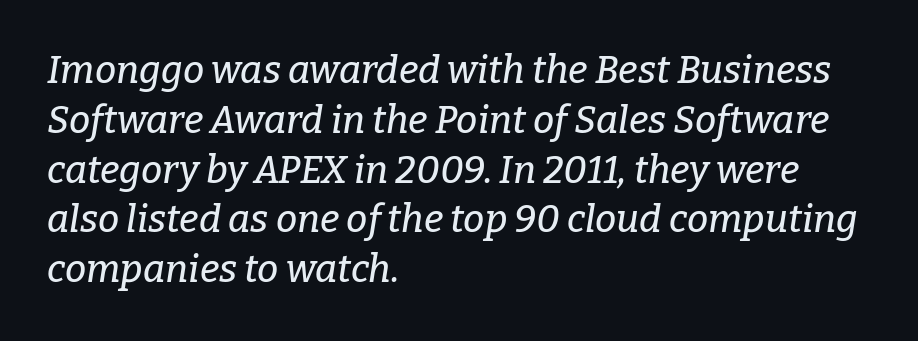
You could not count columns in this text — the font is proportionally spaced. The line texture is even and compact thanks to regular tracking. A normal amount of white space separates one row of letters from the next. These lines stack with their left ends in a neat column. The font family rendered here belongs to the serif group. A typesetter would mark this as italic.
